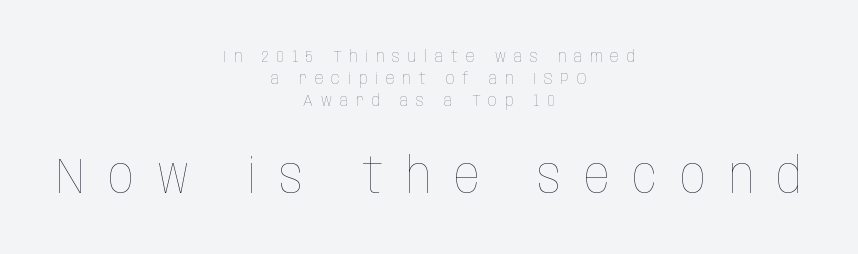
{"italic": "no", "bold": "no", "weight": "thin", "width": "condensed", "stroke_contrast": "low", "x_height": "large", "monospaced": "no", "underline": "no", "align": "center", "line_spacing": "normal", "line_spacing_ratio": 1.28, "letter_spacing": "wide", "letter_spacing_em": 0.46, "larger_block": "second", "size_ratio": 2.94, "glyph_px": 50}
